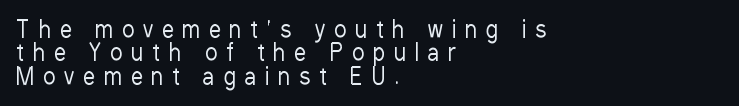
The image shows 23 px text type, upright; set left-aligned, tight line spacing (1.02x), unusually wide letter spacing (+0.4 em), not underlined.
